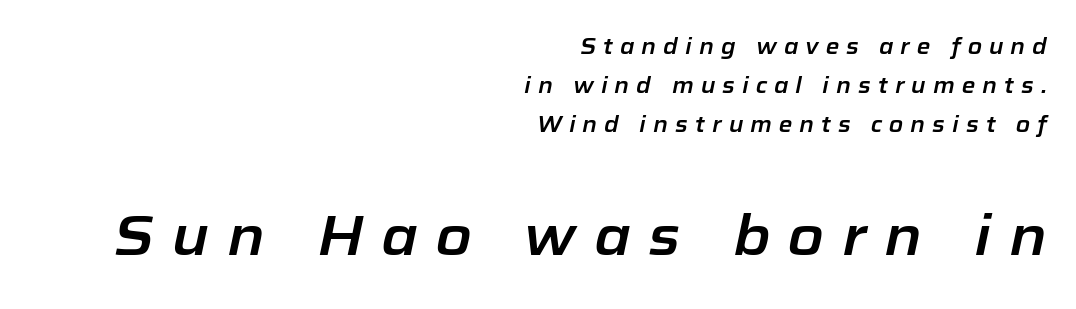
{"italic": "yes", "lean": "right", "slant_degrees": 12, "width": "normal", "stroke_contrast": "low", "x_height": "medium", "monospaced": "no", "underline": "no", "align": "right", "line_spacing_ratio": 1.77, "letter_spacing": "wide", "letter_spacing_em": 0.32, "larger_block": "second", "size_ratio": 2.55, "glyph_px": 56}
